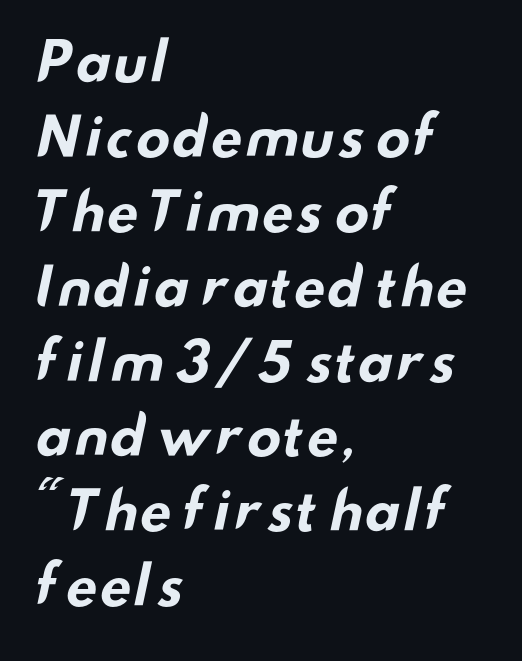
Letters rest on an invisible, unmarked baseline. The letters carry no serifs — their stems end cleanly without finishing strokes. All the whitespace from short lines collects on the right. Is the letter spacing exaggerated? No — it looks like the ordinary default.
